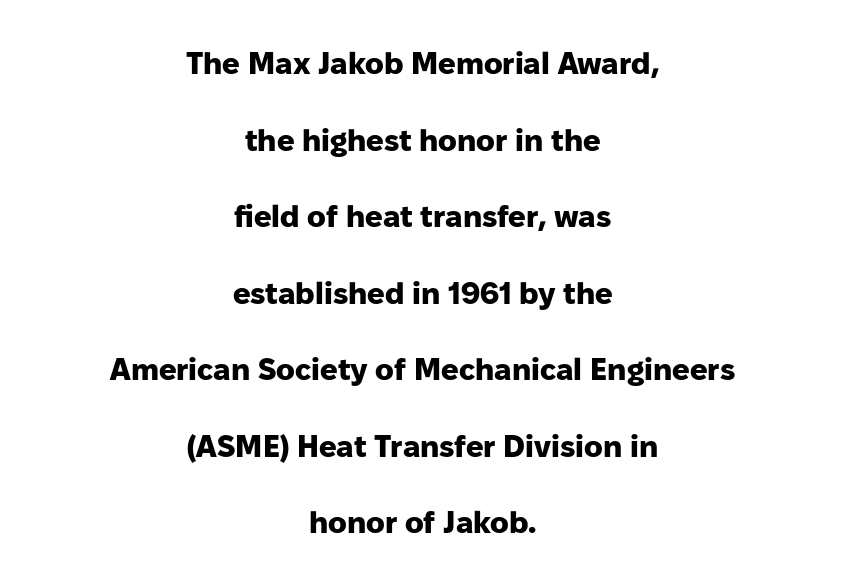
{"serif": "no", "italic": "no", "bold": "yes", "weight": "heavy", "width": "normal", "stroke_contrast": "low", "x_height": "medium", "monospaced": "no", "underline": "no", "align": "center", "line_spacing": "loose", "line_spacing_ratio": 2.47, "letter_spacing": "normal", "letter_spacing_em": 0.0, "glyph_px": 31}
